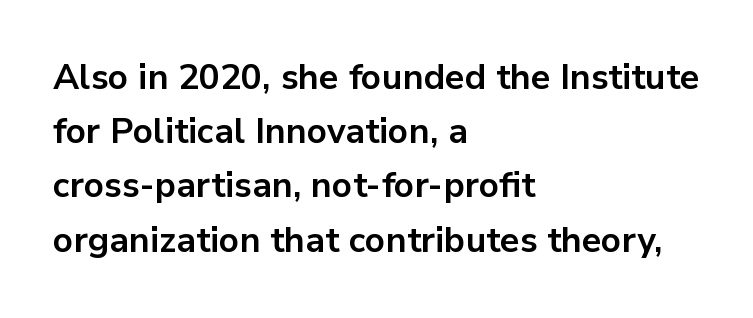
A typesetter would label this face a sans. Is the block centered? No — it sits flush against the left margin. Typographic density is high because the face is bold. Is the letter spacing exaggerated? No — it looks like the ordinary default. Lines of text with bare space underneath. You could not count columns in this text — the font is proportionally spaced.
